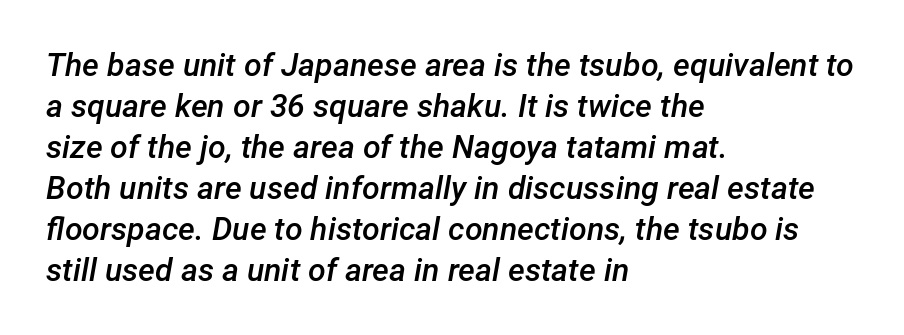
{"italic": "yes", "lean": "right", "slant_degrees": 12, "bold": "semi", "weight": "semibold", "width": "normal", "stroke_contrast": "low", "x_height": "medium", "monospaced": "no", "underline": "no", "align": "left", "line_spacing": "normal", "line_spacing_ratio": 1.28, "letter_spacing": "normal", "letter_spacing_em": 0.0, "glyph_px": 32}
